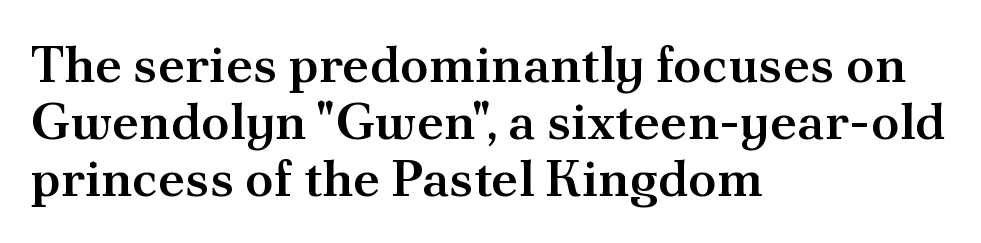
Just letters on the line, the space beneath them empty. These lines stack with their left ends in a neat column. Compared with typical body copy, the letter spacing here is the same. Posture: vertical.
